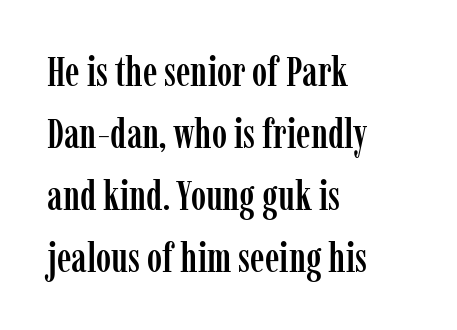
{"serif": "yes", "italic": "no", "width": "condensed", "stroke_contrast": "low", "x_height": "medium", "monospaced": "no", "underline": "no", "align": "left", "line_spacing": "normal", "line_spacing_ratio": 1.51, "letter_spacing": "normal", "letter_spacing_em": 0.0, "glyph_px": 41}
